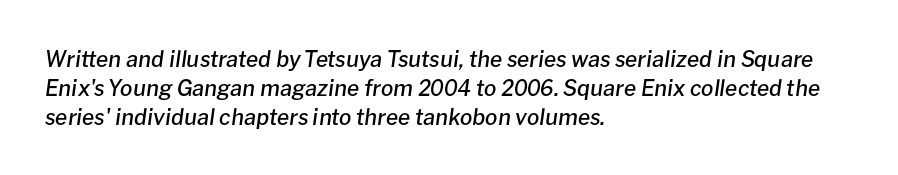
The image shows 22 px text type, italic (leaning right); set left-aligned, normal line spacing (1.31x), normal letter spacing, not underlined.
